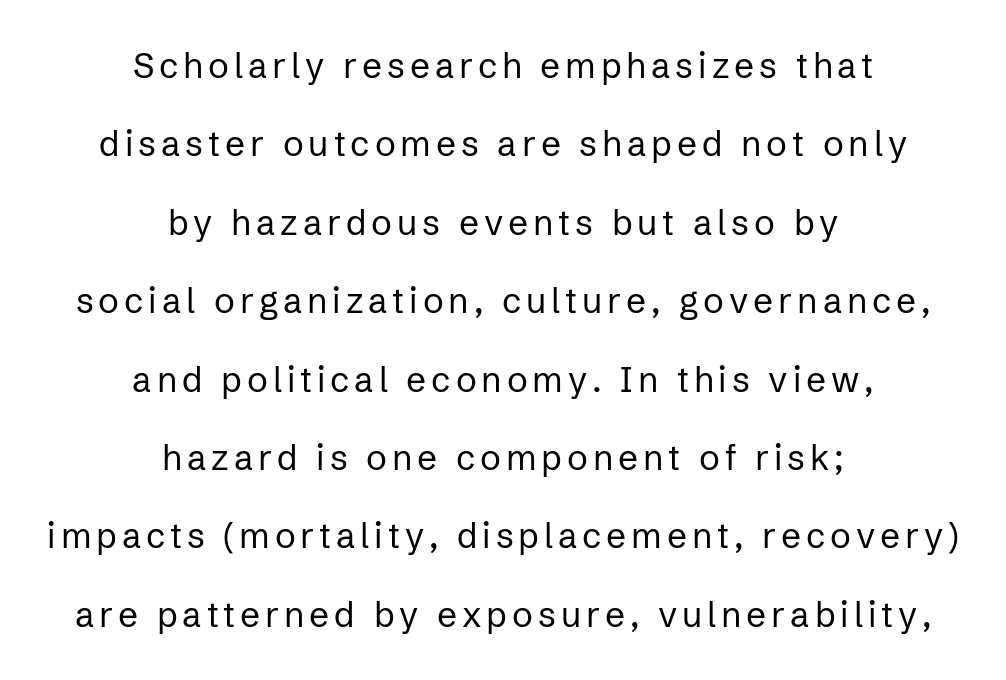
{"serif": "no", "italic": "no", "bold": "no", "weight": "regular", "width": "normal", "stroke_contrast": "low", "x_height": "medium", "monospaced": "no", "underline": "no", "align": "center", "line_spacing": "loose", "line_spacing_ratio": 2.24, "glyph_px": 35}
